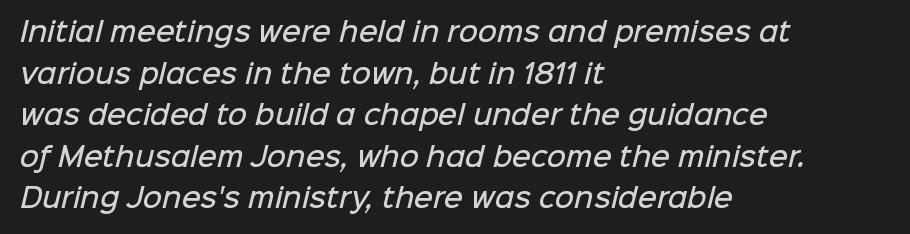
Q: Is the text bold? A: Semi-bold.
Q: Is the text underlined? A: No.
Q: How is the paragraph aligned? A: Left-aligned.
Q: Is the spacing between letters normal or unusually wide? A: Normal.
Q: Is the spacing between lines tight, normal or loose? A: Normal.
